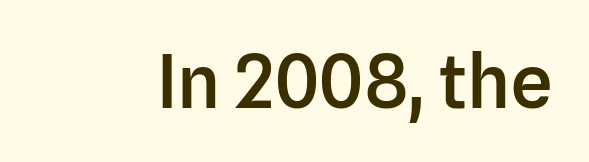
This rendering features lettering with no underline. The typography opts for an upright posture over an oblique one. Honestly, the letter spacing is just normal — you wouldn't notice it. A typesetter would call this proportional, since set widths differ per character. A fair bit of extra ink — the face is semibold, not bold.
